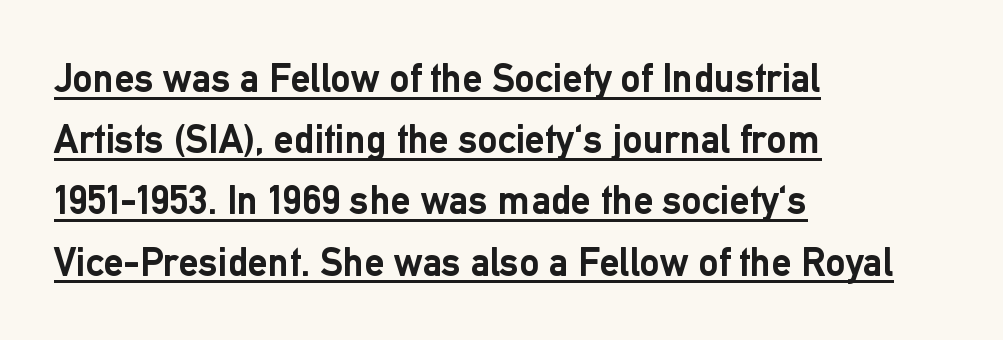
The image shows 40 px semibold sans-serif type, upright; set left-aligned, normal line spacing (1.53x), normal letter spacing, underlined; low stroke contrast and a medium x-height.
